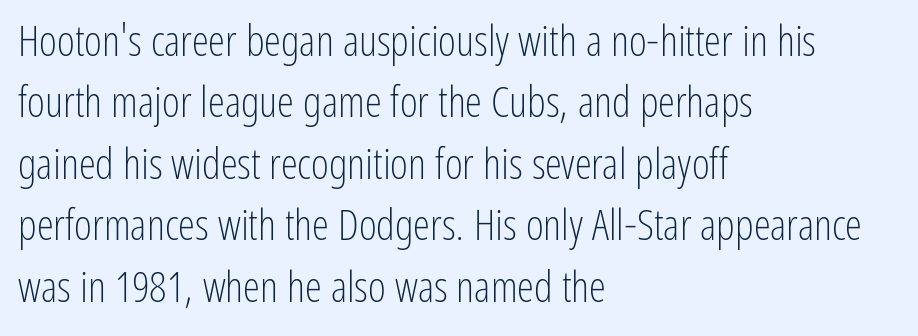
The image shows 43 px light, condensed sans-serif type, upright; set left-aligned, normal line spacing (1.43x), normal letter spacing, not underlined; low stroke contrast and a medium x-height.
